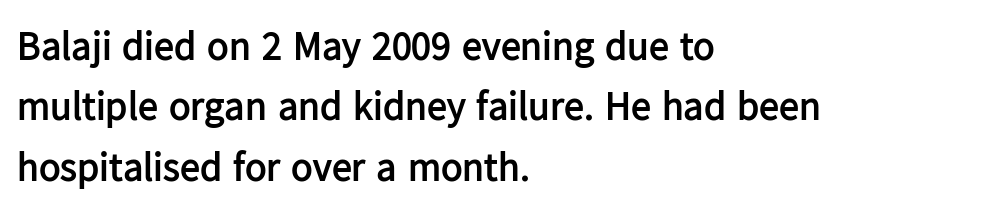
{"serif": "no", "italic": "no", "bold": "yes", "weight": "semibold", "width": "normal", "stroke_contrast": "low", "x_height": "medium", "monospaced": "no", "underline": "no", "align": "left", "line_spacing": "normal", "line_spacing_ratio": 1.51, "letter_spacing": "normal", "letter_spacing_em": 0.0, "glyph_px": 40}
